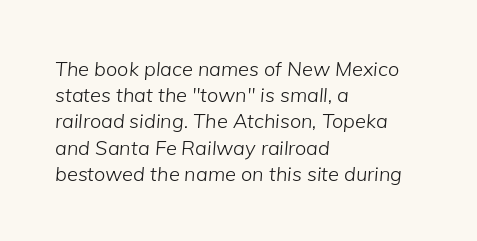
How are the letters spaced? Ordinarily, with no added tracking. The specimen reads as italic at a glance. The specimen omits any rule beneath the text block's lines. A classic flush-left, rag-right setting is used for this passage. Letters have the restrained weight of plain body copy at most.
